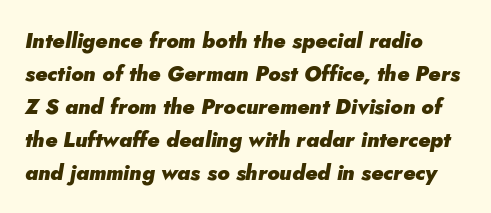
The space directly below the letters is spotless. Short note: letters normally spaced. These words are printed bold, with thick strokes throughout. Reading down the column, the eye jumps a familiar distance to each next line. The lettering tilts uniformly, giving the passage an italic look.
